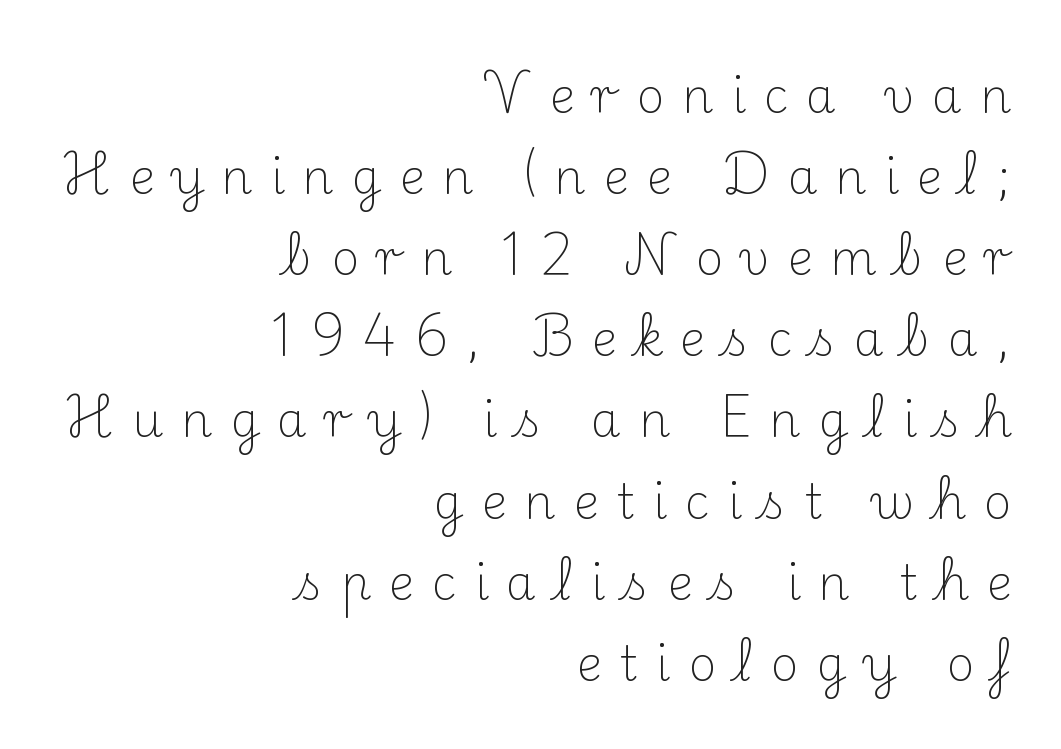
A typesetter would call this proportional, since set widths differ per character. Stems and bowls with no extra thickness — not bold. The setting favours the right margin, as signatures and pull-quotes sometimes do. Regarding leading, the lines here are spaced in the standard way. Loose tracking; the words dissolve into strings of separated letters. If you drew a line through each stem, it would be perfectly vertical.
